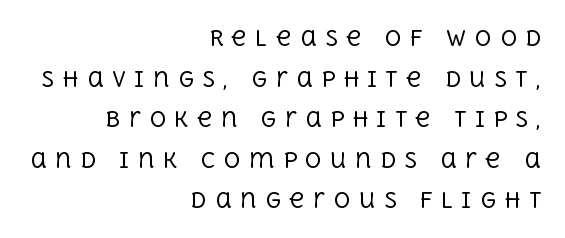
The image shows 21 px text type, upright; set right-aligned, loose line spacing (1.93x), unusually wide letter spacing (+0.39 em), not underlined.
